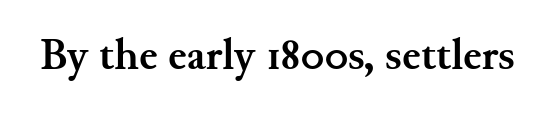
Q: Is the text bold? A: Yes.
Q: Is the text italic (slanted)? A: No, it is upright.
Q: Is the typeface a serif or a sans-serif typeface? A: Serif.
Q: Is the text underlined? A: No.
Q: Is the spacing between letters normal or unusually wide? A: Normal.
Q: Width (condensed, normal, or wide)? A: Normal.
Q: Stroke contrast? A: Medium.
Q: x-height? A: Small.
Q: Monospaced? A: No.
